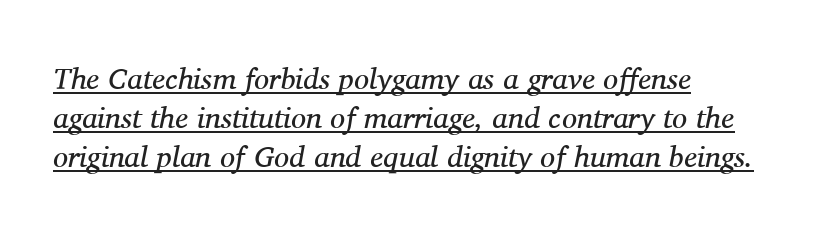
{"serif": "yes", "italic": "yes", "lean": "right", "slant_degrees": 11, "bold": "no", "weight": "regular", "width": "normal", "stroke_contrast": "medium", "x_height": "medium", "monospaced": "no", "underline": "yes", "align": "left", "line_spacing": "normal", "line_spacing_ratio": 1.3, "letter_spacing": "normal", "letter_spacing_em": 0.0, "glyph_px": 30}
